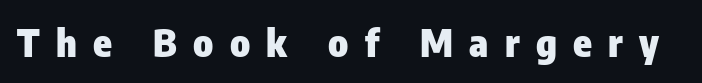
Vertical strokes here are truly vertical. Honestly, there is no underline to notice here at all. Each letter keeps its own natural width here, so spacing adapts to shape. Regarding serifs, this sample does without them.
